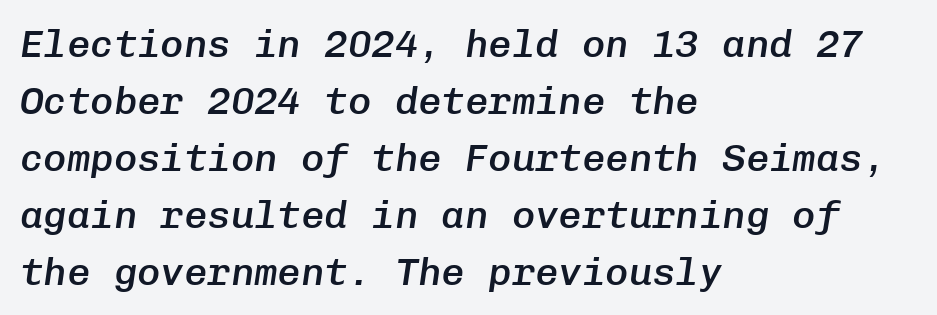
The image shows 39 px semibold type, italic (leaning right), monospaced; set left-aligned, normal line spacing (1.46x), normal letter spacing, not underlined; low stroke contrast and a medium x-height.
